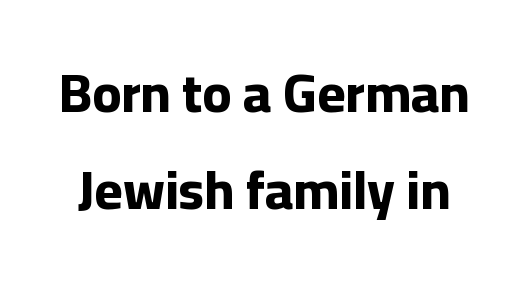
Q: Is the text bold? A: Yes.
Q: Is the text italic (slanted)? A: No, it is upright.
Q: Is the typeface a serif or a sans-serif typeface? A: Sans-serif.
Q: Is the text underlined? A: No.
Q: Is the spacing between letters normal or unusually wide? A: Normal.
Q: Width (condensed, normal, or wide)? A: Normal.
Q: Stroke contrast? A: Low.
Q: x-height? A: Medium.
Q: Monospaced? A: No.
